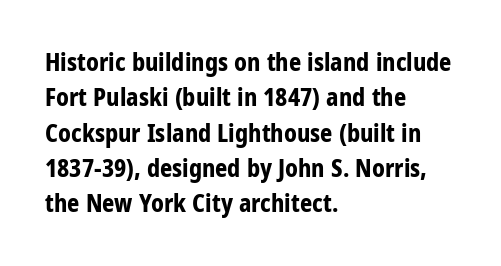
Q: Is the text bold? A: Yes.
Q: Is the text italic (slanted)? A: No, it is upright.
Q: Is the text underlined? A: No.
Q: How is the paragraph aligned? A: Left-aligned.
Q: Is the spacing between letters normal or unusually wide? A: Normal.
Q: Is the spacing between lines tight, normal or loose? A: Normal.
